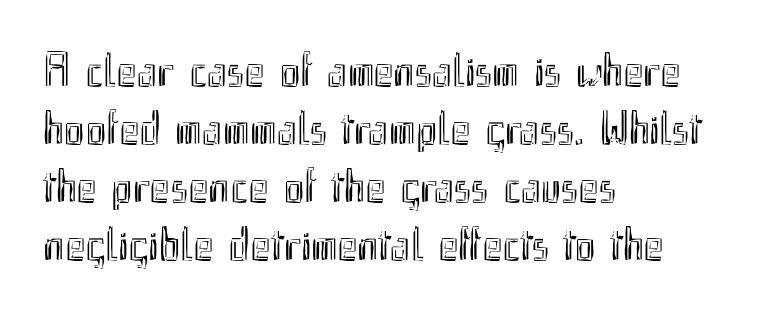
Q: Is the text italic (slanted)? A: No, it is upright.
Q: Is the text underlined? A: No.
Q: How is the paragraph aligned? A: Left-aligned.
Q: Is the spacing between letters normal or unusually wide? A: Normal.
Q: Width (condensed, normal, or wide)? A: Condensed.
Q: x-height? A: Small.
Q: Monospaced? A: No.
